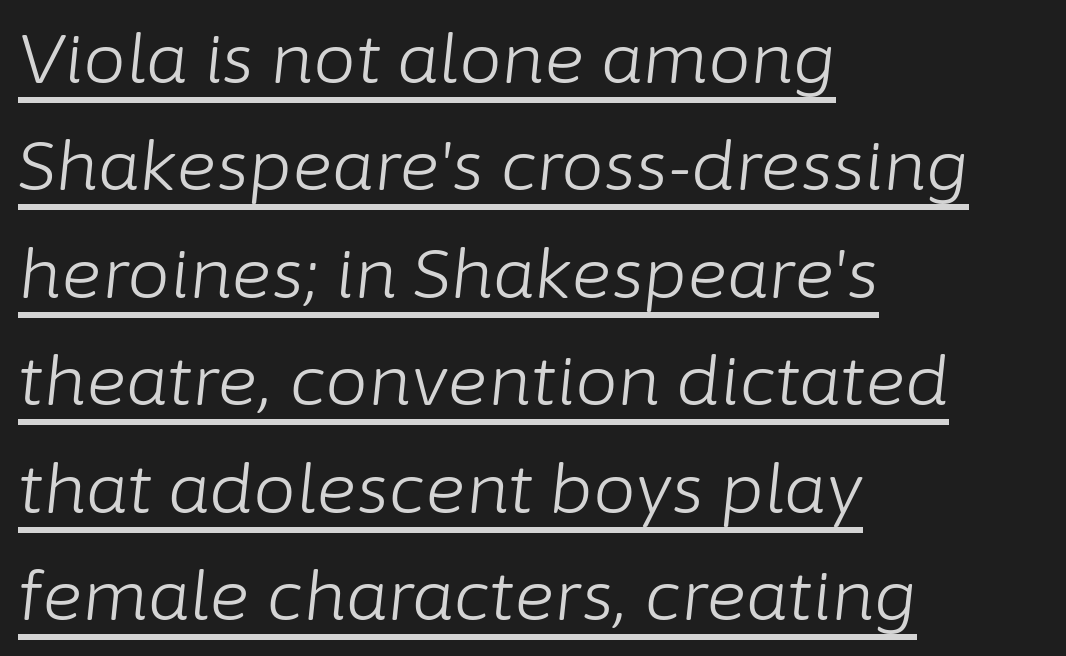
Vertical spacing — default. No letter is thick-stroked: the sample isn't bold. Decoration check: the copy is underlined. Looks like regular typesetting: each glyph gets only the width it needs. Typeset ragged right — the left edge is the straight one. Tall strokes in this sample are angled rather than plumb.
